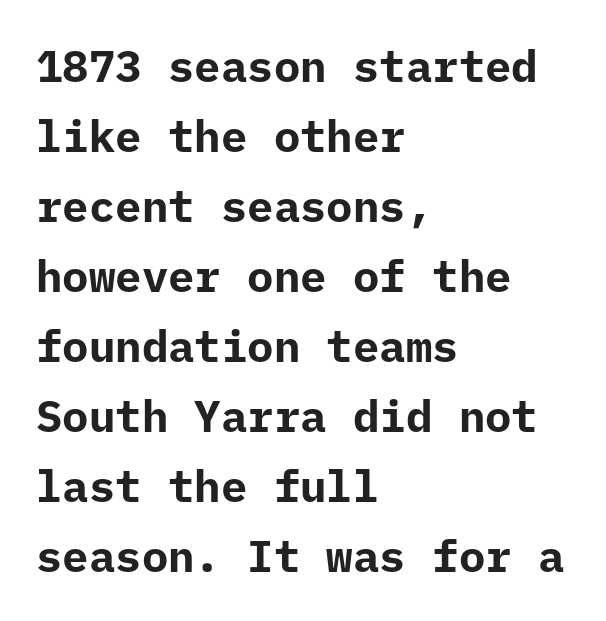
The image shows 44 px bold sans-serif type, upright, monospaced; set left-aligned, normal line spacing (1.59x), normal letter spacing, not underlined; low stroke contrast and a medium x-height.
